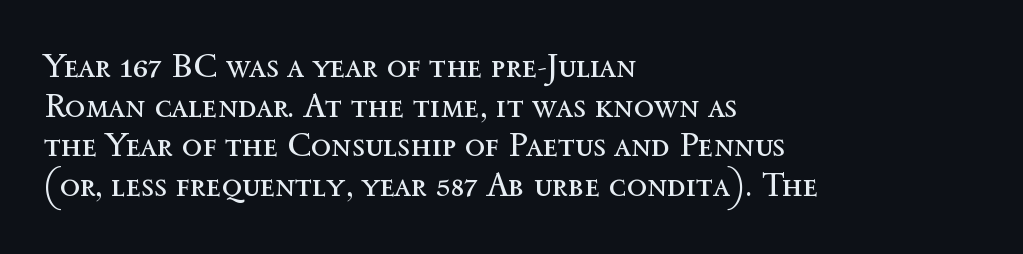
The image shows 33 px regular-weight type, upright; set left-aligned, line spacing 1.2x, normal letter spacing, not underlined; a medium x-height.
